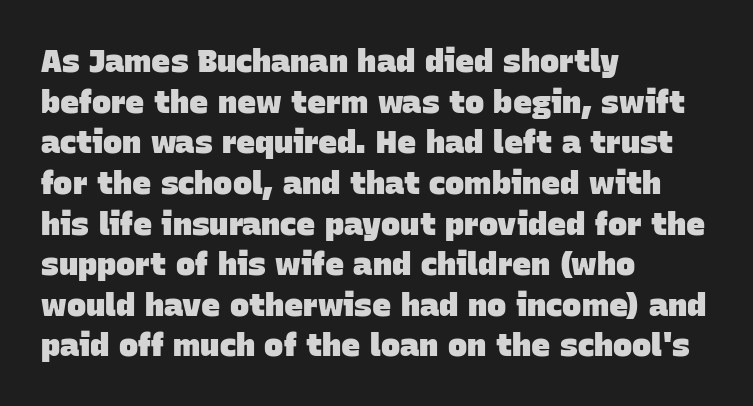
The image shows 32 px heavy sans-serif type; set left-aligned, normal line spacing (1.27x), normal letter spacing, not underlined; low stroke contrast and a large x-height.
